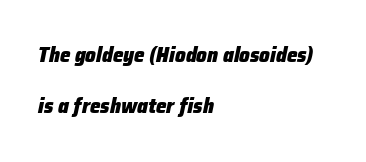
The image shows 21 px bold type, italic (leaning right); set left-aligned, loose line spacing (2.45x), normal letter spacing, not underlined.
